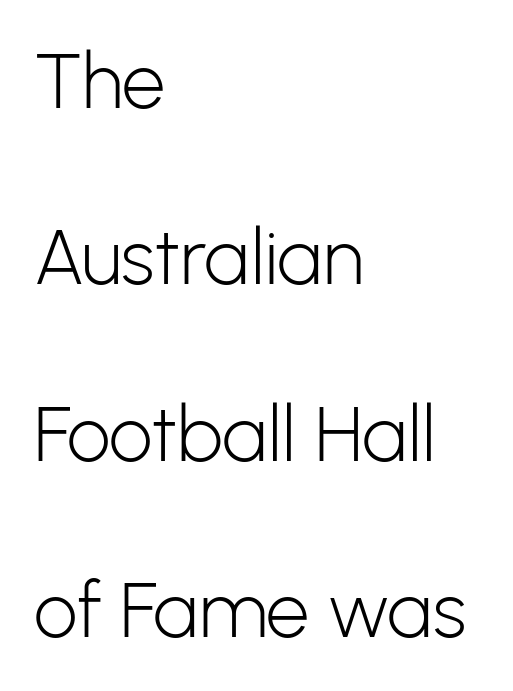
Q: Is the text bold? A: No.
Q: Is the text italic (slanted)? A: No, it is upright.
Q: Is the typeface a serif or a sans-serif typeface? A: Sans-serif.
Q: Is the text underlined? A: No.
Q: How is the paragraph aligned? A: Left-aligned.
Q: Is the spacing between letters normal or unusually wide? A: Normal.
Q: Is the spacing between lines tight, normal or loose? A: Loose.
Q: Width (condensed, normal, or wide)? A: Normal.
Q: Stroke contrast? A: Low.
Q: x-height? A: Medium.
Q: Monospaced? A: No.
